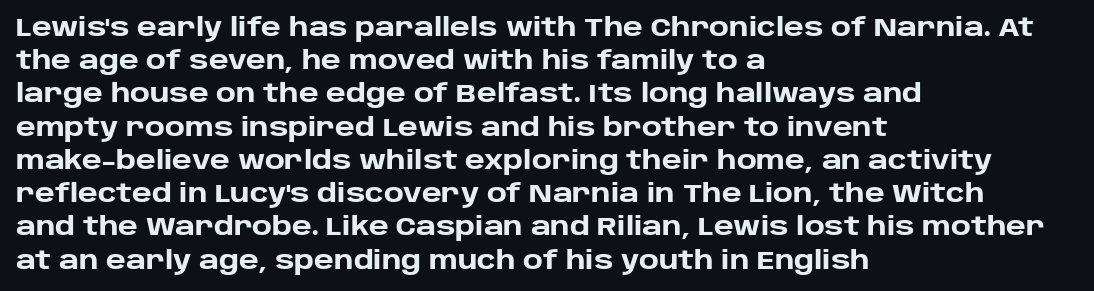
The image shows 25 px bold type, upright; set left-aligned, normal line spacing (1.33x), normal letter spacing, not underlined.
